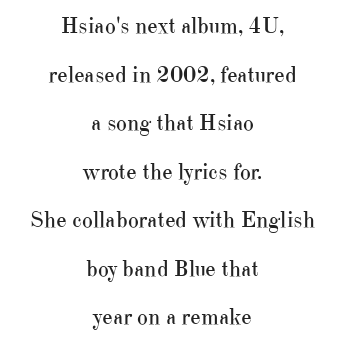
A typesetter would mark this as roman, not italic. The passage shown has conventional tracking throughout. Students, observe: this is what heavily led, spacious text looks like. Type without underlining. A student would call this center alignment; a typographer would say set centered. The font sits on the lighter half of the weight spectrum, regular included.
